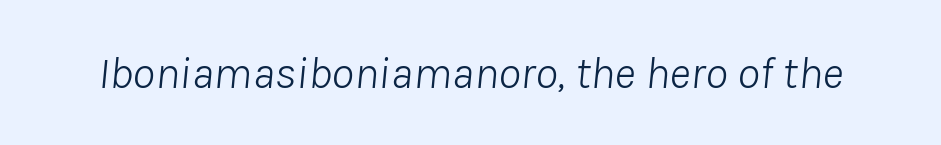
Q: Is the text bold? A: No.
Q: Is the text italic (slanted)? A: Yes, it leans right by about 8 degrees.
Q: Is the text underlined? A: No.
Q: Is the spacing between letters normal or unusually wide? A: Normal.
Q: Width (condensed, normal, or wide)? A: Normal.
Q: Stroke contrast? A: Low.
Q: x-height? A: Medium.
Q: Monospaced? A: No.
